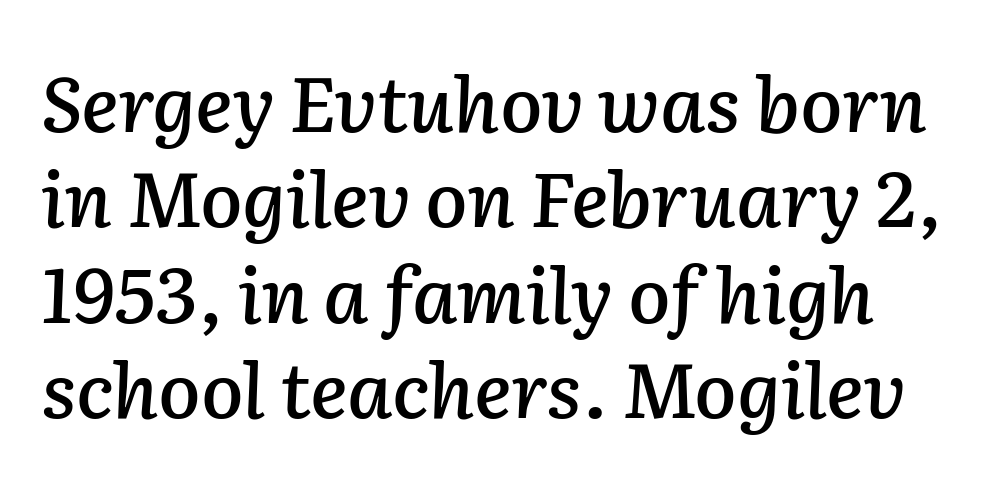
Just letters on the line, the space beneath them empty. Words appear dense and cohesive because spacing is normal. Think of a printed novel: that variable character pitch is what you see here. Looking at the ascenders, they clearly lean.
